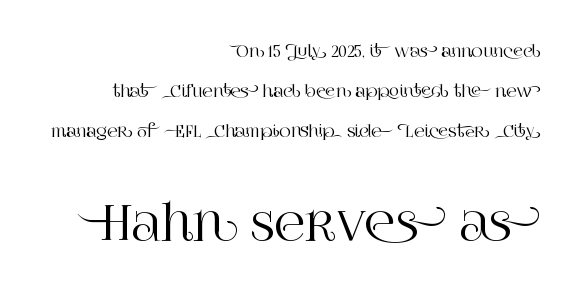
Q: Is the text italic (slanted)? A: No, it is upright.
Q: Is the typeface a serif or a sans-serif typeface? A: Serif.
Q: Is the text underlined? A: No.
Q: How is the paragraph aligned? A: Right-aligned.
Q: Is the spacing between letters normal or unusually wide? A: Normal.
Q: Is the spacing between lines tight, normal or loose? A: Loose.
Q: Which block of text is set in a larger size, the first (top) or the second (bottom)? A: The second (bottom) one.
Q: Width (condensed, normal, or wide)? A: Normal.
Q: Stroke contrast? A: High.
Q: x-height? A: Large.
Q: Monospaced? A: No.
